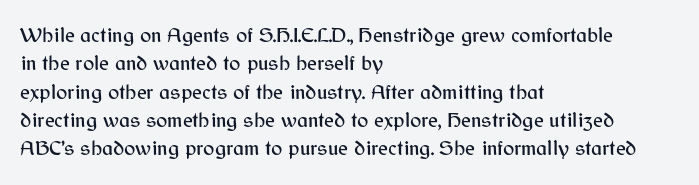
Posture: upright roman. The foot of each line stays bare and open. The passage shown stacks its lines at a standard gap. Alignment: flush left. The horizontal fit of the characters is conventional and even.
